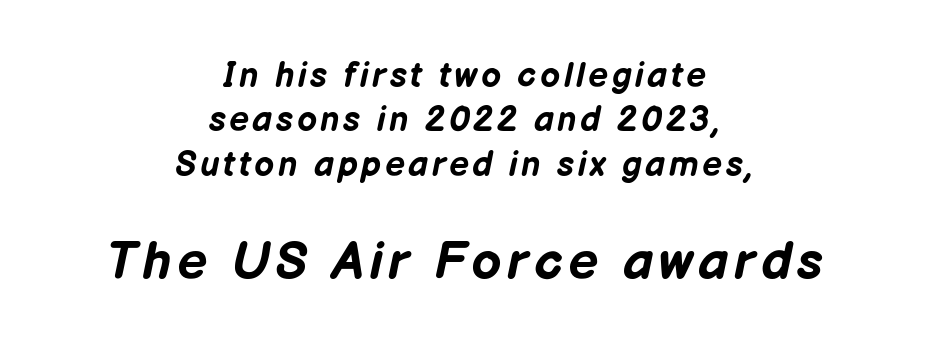
Decoration check: the copy has no underline. Compared with an ordinary text face, these strokes are far heavier — a full bold. Line starts and ends both wander, symmetrically. The lines sit at an ordinary, default distance from one another.
